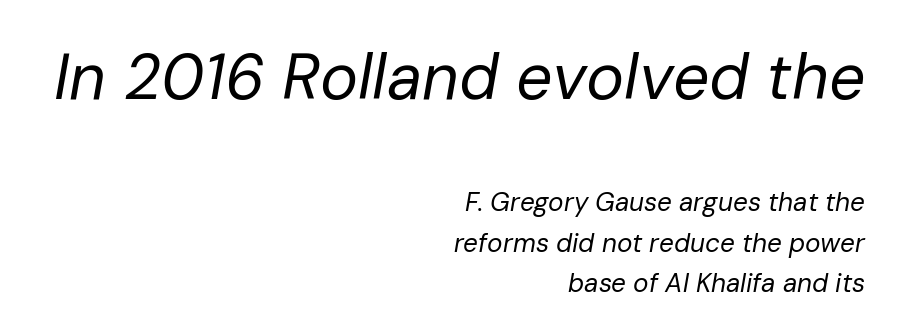
Has an underline been added? It has not. Spacing between characters is what you'd get straight out of the box. The composition opens big and finishes small. Reading down the column, the eye jumps a familiar distance to each next line. The strokes are not fattened; the text isn't bold. Notice how the stems are inclined rather than vertical — that's the hallmark of italics.
